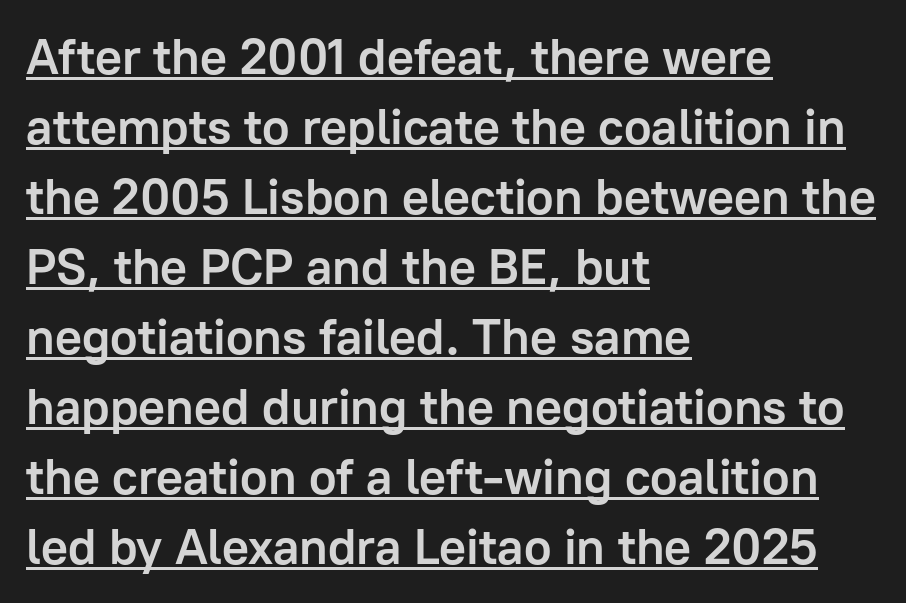
Q: Is the text bold? A: Yes.
Q: Is the text italic (slanted)? A: No, it is upright.
Q: Is the typeface a serif or a sans-serif typeface? A: Sans-serif.
Q: Is the text underlined? A: Yes.
Q: How is the paragraph aligned? A: Left-aligned.
Q: Is the spacing between letters normal or unusually wide? A: Normal.
Q: Is the spacing between lines tight, normal or loose? A: Normal.
Q: Width (condensed, normal, or wide)? A: Normal.
Q: Stroke contrast? A: Low.
Q: x-height? A: Medium.
Q: Monospaced? A: No.
